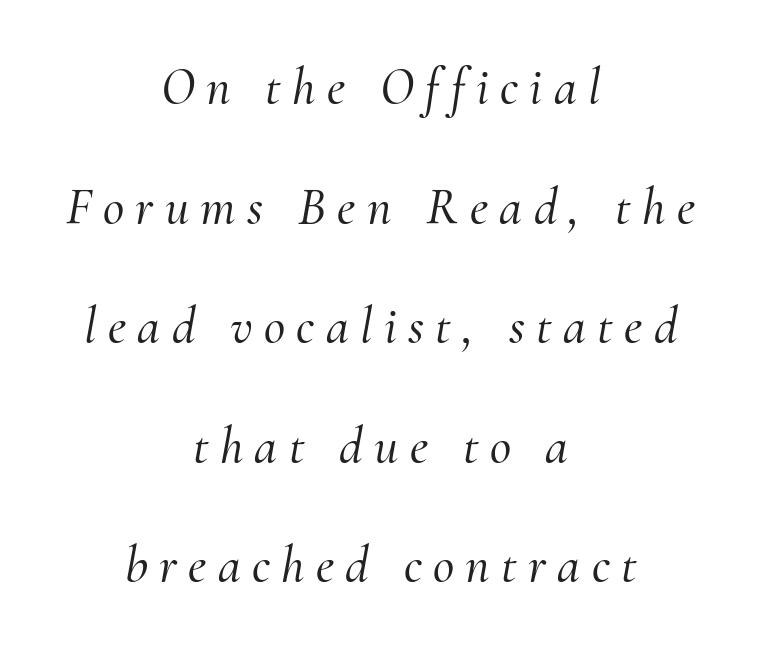
The image shows 52 px serif type, italic (leaning right); set centered, loose line spacing (2.3x), unusually wide letter spacing (+0.22 em), not underlined; medium stroke contrast and a small x-height.
